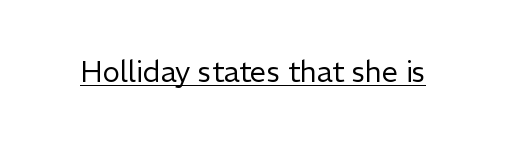
Q: Is the text bold? A: No.
Q: Is the text italic (slanted)? A: No, it is upright.
Q: Is the typeface a serif or a sans-serif typeface? A: Sans-serif.
Q: Is the text underlined? A: Yes.
Q: Is the spacing between letters normal or unusually wide? A: Normal.
Q: Width (condensed, normal, or wide)? A: Normal.
Q: Stroke contrast? A: Low.
Q: x-height? A: Medium.
Q: Monospaced? A: No.
